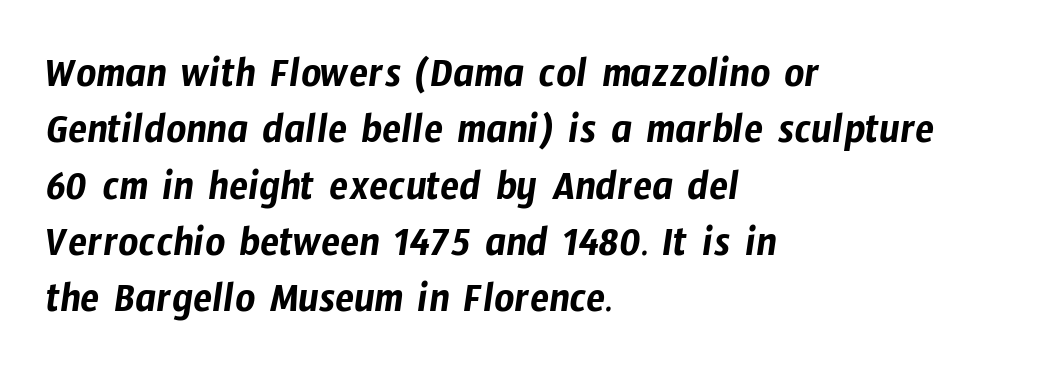
{"serif": "no", "width": "condensed", "stroke_contrast": "low", "x_height": "medium", "monospaced": "no", "underline": "no", "align": "left", "line_spacing": "normal", "line_spacing_ratio": 1.28, "letter_spacing": "normal", "letter_spacing_em": 0.0, "glyph_px": 44}
